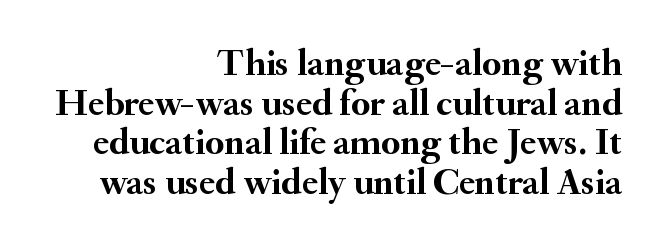
Q: Is the text bold? A: Yes.
Q: Is the text italic (slanted)? A: No, it is upright.
Q: Is the typeface a serif or a sans-serif typeface? A: Serif.
Q: Is the text underlined? A: No.
Q: How is the paragraph aligned? A: Right-aligned.
Q: Is the spacing between letters normal or unusually wide? A: Normal.
Q: Is the spacing between lines tight, normal or loose? A: Tight.
Q: Width (condensed, normal, or wide)? A: Normal.
Q: Stroke contrast? A: Medium.
Q: x-height? A: Small.
Q: Monospaced? A: No.
